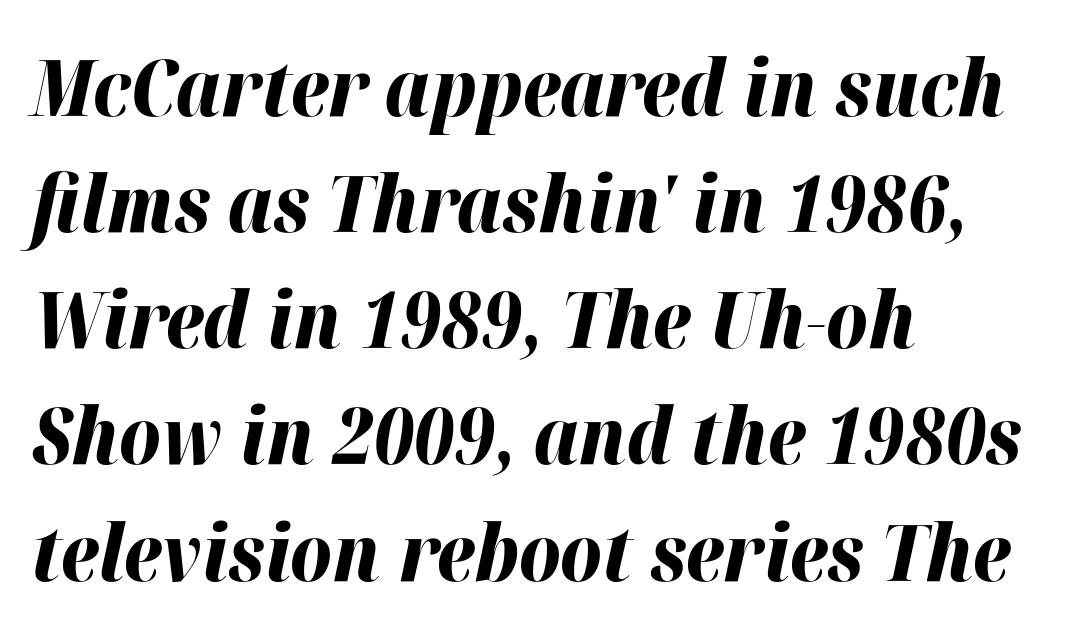
Q: Is the text bold? A: Yes.
Q: Is the text italic (slanted)? A: Yes, it leans right by about 12 degrees.
Q: Is the text underlined? A: No.
Q: How is the paragraph aligned? A: Left-aligned.
Q: Is the spacing between letters normal or unusually wide? A: Normal.
Q: Is the spacing between lines tight, normal or loose? A: Normal.
Q: Width (condensed, normal, or wide)? A: Normal.
Q: Stroke contrast? A: High.
Q: x-height? A: Medium.
Q: Monospaced? A: No.
